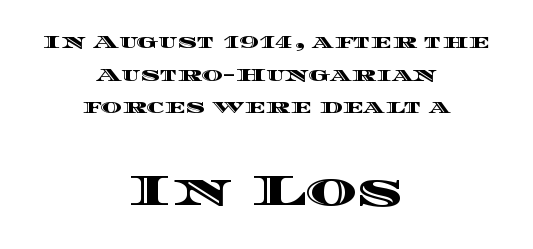
Typesetter's note — lower block bumped up in size, upper block left smaller. Descenders hang freely into open space. The lines in this sample share a center point and differ in where they start and stop. Look at the tracking — it's just the regular setting, nothing added.
